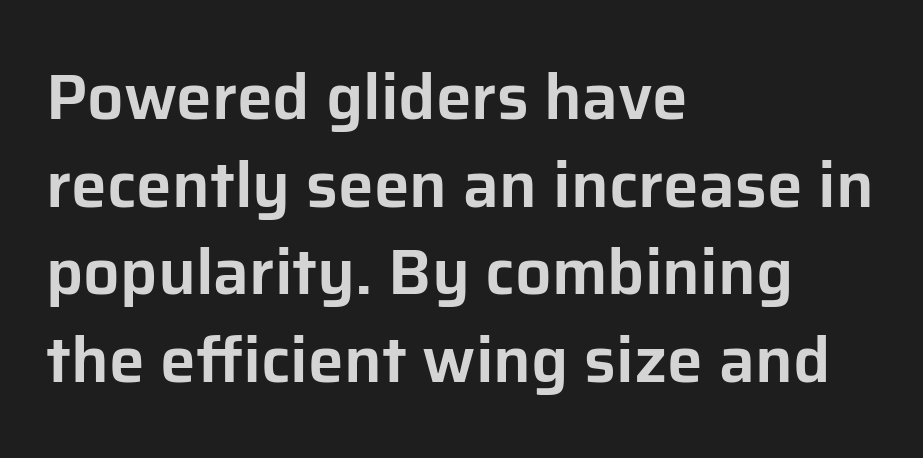
The image shows 64 px sans-serif type, upright; set left-aligned, normal line spacing (1.37x), normal letter spacing, not underlined; low stroke contrast and a medium x-height.
